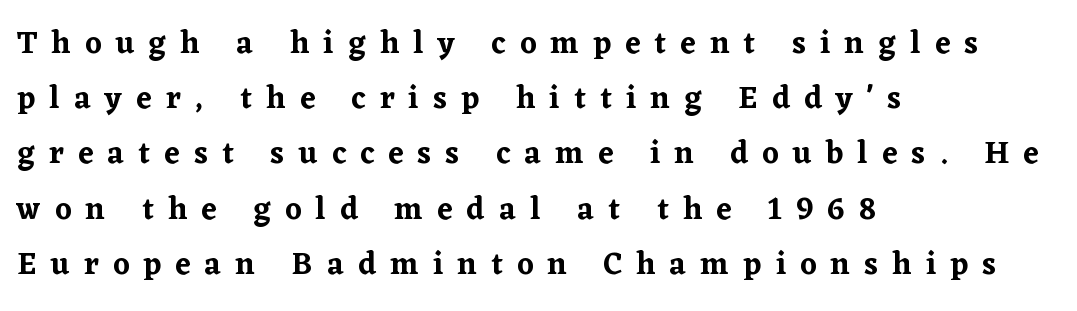
The image shows 31 px serif type, upright; set left-aligned, line spacing 1.78x, unusually wide letter spacing (+0.46 em), not underlined; low stroke contrast and a medium x-height.
